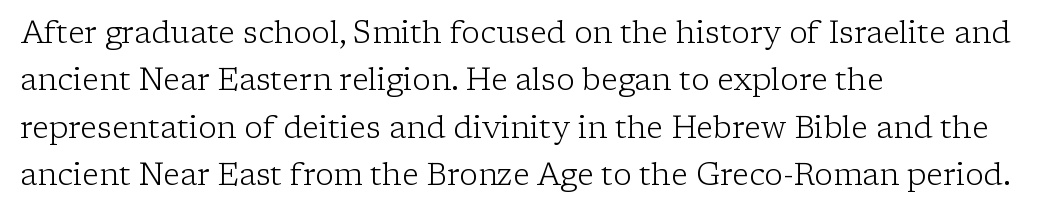
Each line starts at the same left margin while the right side varies. Has an underline been added? It has not. Honestly, the row spacing looks completely unremarkable. Italic: no, the glyphs are upright roman. Inter-character spacing is left at the font's built-in metrics.
